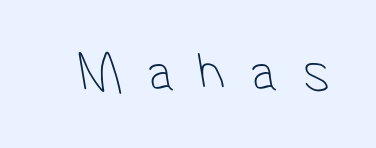
Check under the words: just untouched page. The rendering inserts visible extra space after every character. This sample has the flowing, uneven cadence of proportional lettering. Heft: none added — not bold. This is sans-serif lettering, the kind often seen on screens and signage.
